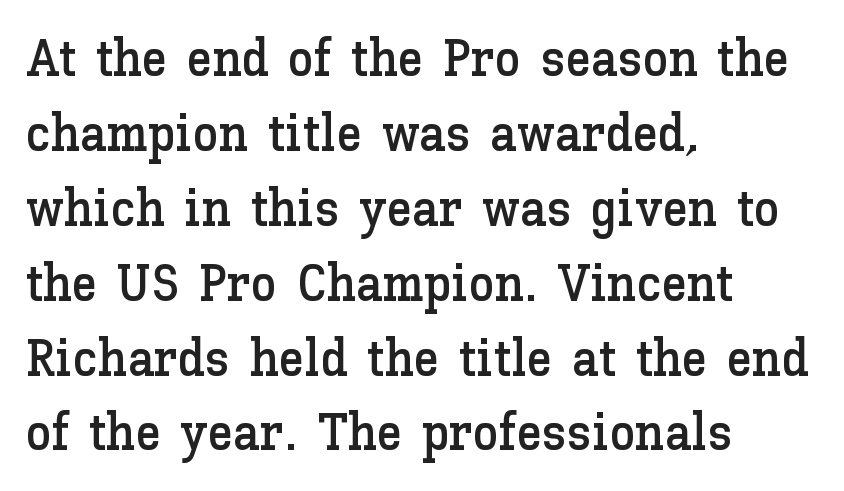
Q: Is the text italic (slanted)? A: No, it is upright.
Q: Is the text underlined? A: No.
Q: How is the paragraph aligned? A: Left-aligned.
Q: Is the spacing between letters normal or unusually wide? A: Normal.
Q: Is the spacing between lines tight, normal or loose? A: Normal.
Q: Width (condensed, normal, or wide)? A: Normal.
Q: Stroke contrast? A: Low.
Q: x-height? A: Medium.
Q: Monospaced? A: No.
